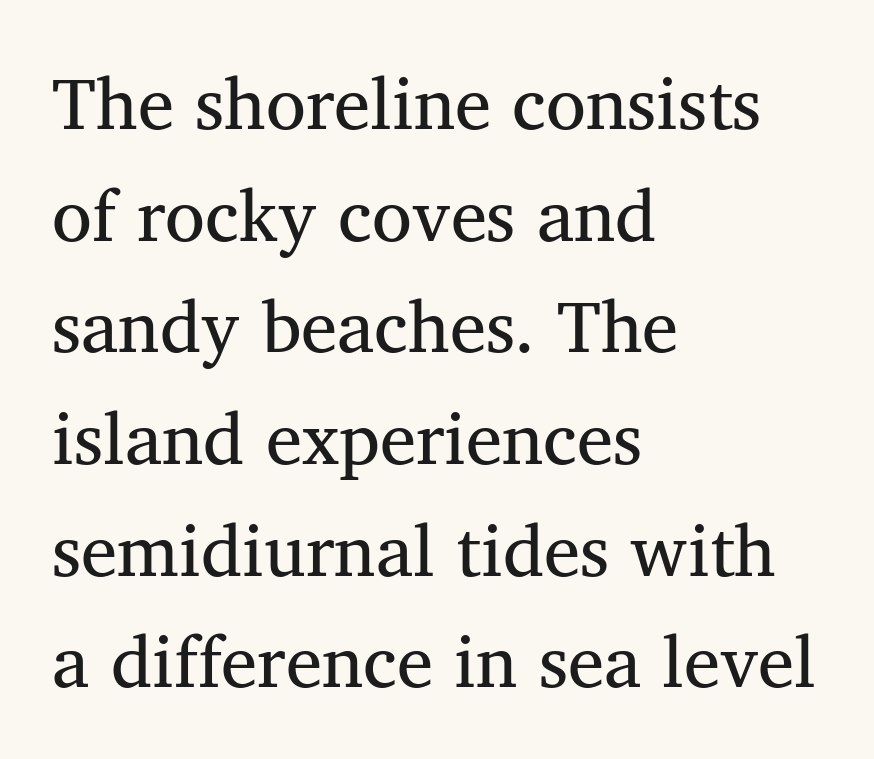
The image shows 73 px regular-weight serif type, upright; set left-aligned, normal line spacing (1.53x), normal letter spacing, not underlined; medium stroke contrast and a medium x-height.
